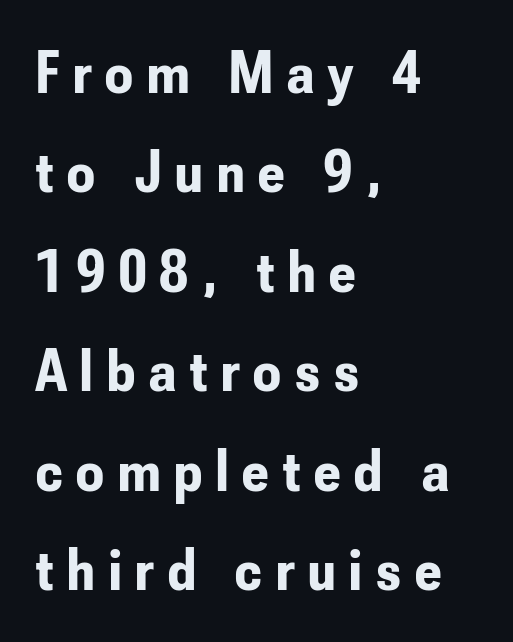
The image shows 61 px bold, condensed sans-serif type, upright; set left-aligned, normal line spacing (1.63x), unusually wide letter spacing (+0.23 em), not underlined; low stroke contrast and a small x-height.
